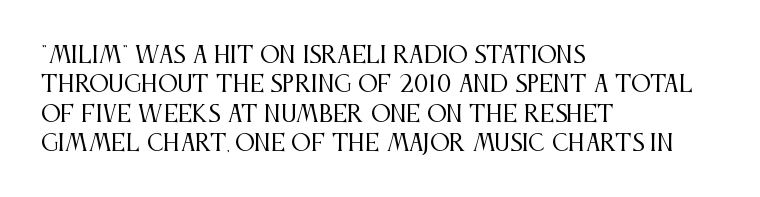
Q: Is the text bold? A: No.
Q: Is the text italic (slanted)? A: No, it is upright.
Q: Is the text underlined? A: No.
Q: How is the paragraph aligned? A: Left-aligned.
Q: Is the spacing between letters normal or unusually wide? A: Normal.
Q: Is the spacing between lines tight, normal or loose? A: Normal.
